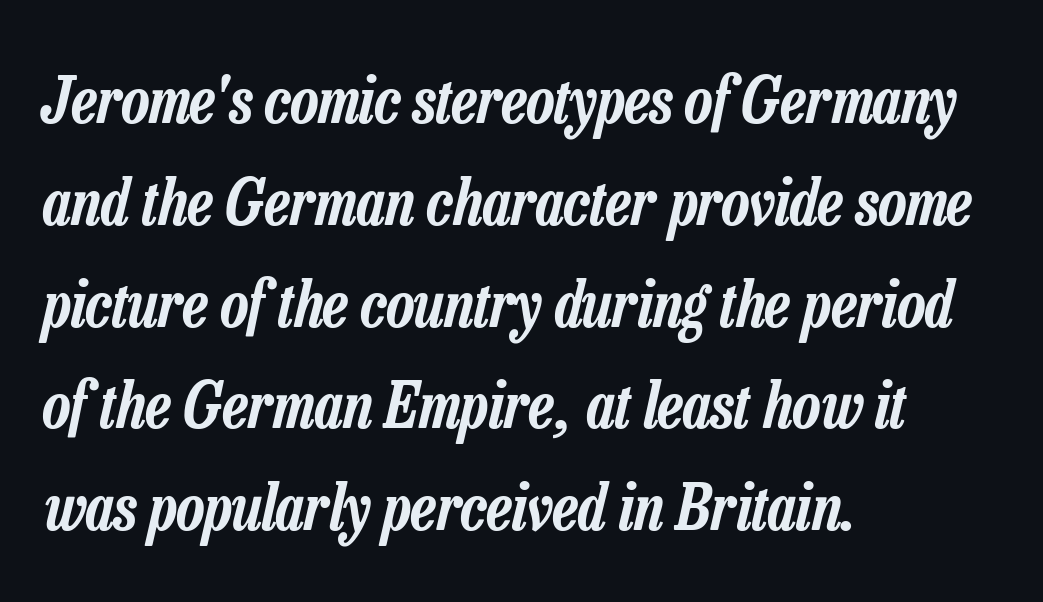
{"italic": "yes", "lean": "right", "slant_degrees": 13, "width": "condensed", "stroke_contrast": "low", "x_height": "medium", "monospaced": "no", "underline": "no", "align": "left", "line_spacing": "normal", "line_spacing_ratio": 1.59, "letter_spacing": "normal", "letter_spacing_em": 0.0, "glyph_px": 64}
